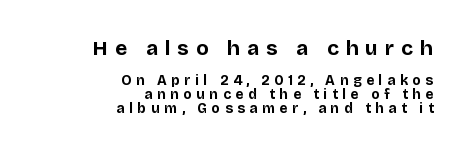
Q: Is the text bold? A: Yes.
Q: Is the text italic (slanted)? A: No, it is upright.
Q: Is the text underlined? A: No.
Q: How is the paragraph aligned? A: Right-aligned.
Q: Is the spacing between letters normal or unusually wide? A: Unusually wide.
Q: Is the spacing between lines tight, normal or loose? A: Tight.
Q: Which block of text is set in a larger size, the first (top) or the second (bottom)? A: The first (top) one.
